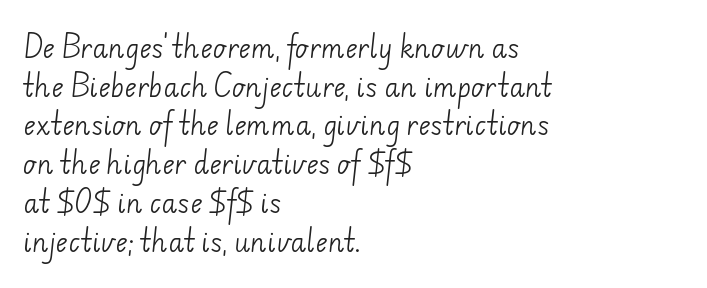
{"bold": "no", "underline": "no", "align": "left", "line_spacing": "normal", "line_spacing_ratio": 1.49, "letter_spacing": "normal", "letter_spacing_em": 0.0, "glyph_px": 26}
